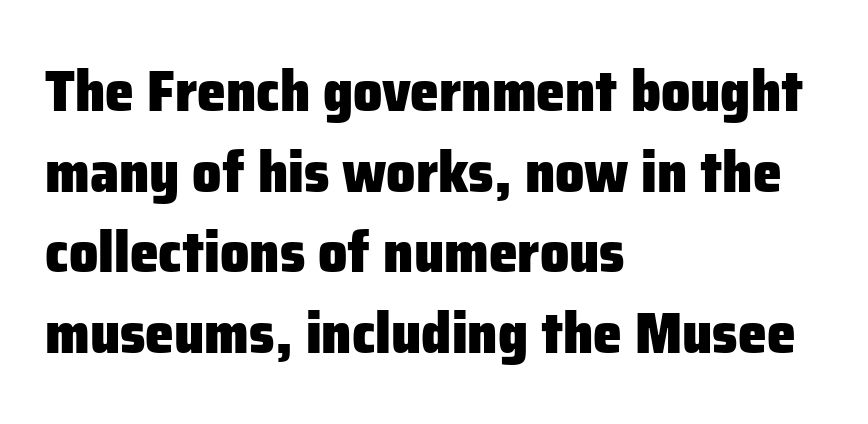
If you drew a line through each stem, it would be perfectly vertical. The gap between lines stays unmarked. In CSS terms this would be text-align: left. Does the leading feel generous? No, just average.
